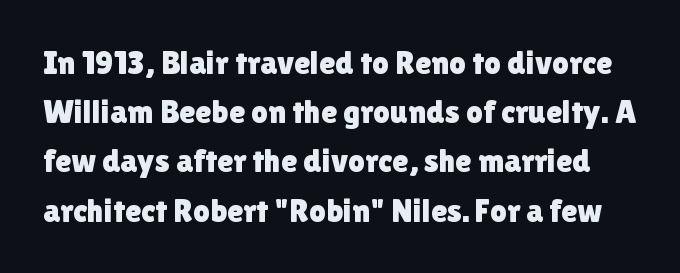
Q: Is the text italic (slanted)? A: No, it is upright.
Q: Is the typeface a serif or a sans-serif typeface? A: Sans-serif.
Q: Is the text underlined? A: No.
Q: Is the spacing between letters normal or unusually wide? A: Normal.
Q: Is the spacing between lines tight, normal or loose? A: Normal.
Q: Width (condensed, normal, or wide)? A: Normal.
Q: x-height? A: Medium.
Q: Monospaced? A: No.
